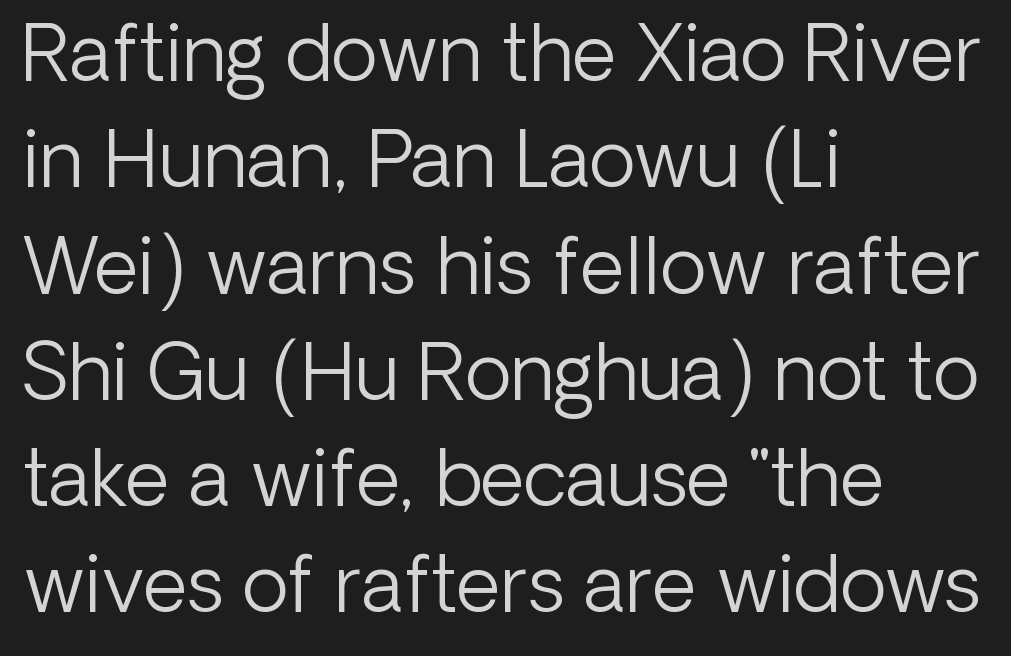
The passage shown is typed in a proportional face where columns would drift. No word sits above an underline. The paragraph has a hard left edge and a soft right edge. Grotesque or geometric, the face here clearly has no serifs. A normal amount of white space separates one row of letters from the next.
